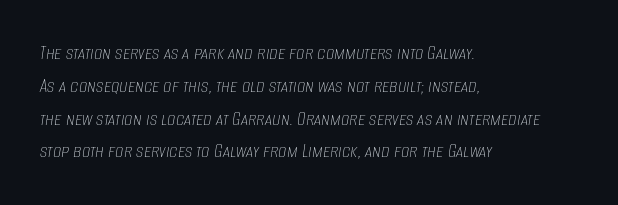
The image shows 21 px text type, italic (leaning right); set left-aligned, normal line spacing (1.56x), normal letter spacing, not underlined.
